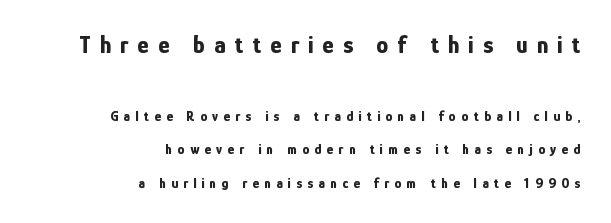
The image shows 24 px bold type, upright; set right-aligned, loose line spacing (2.4x), unusually wide letter spacing (+0.38 em), not underlined; the first (top) block is 1.71x larger.
